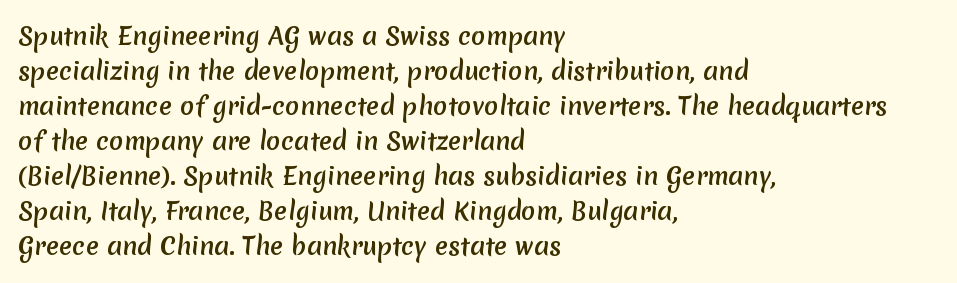
{"underline": "no", "align": "left", "line_spacing": "normal", "line_spacing_ratio": 1.46, "letter_spacing": "normal", "letter_spacing_em": 0.0, "glyph_px": 24}
